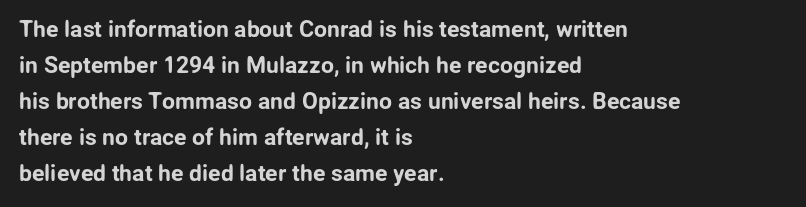
{"italic": "no", "underline": "no", "align": "left", "line_spacing": "normal", "line_spacing_ratio": 1.57, "letter_spacing": "normal", "letter_spacing_em": 0.0, "glyph_px": 23}
